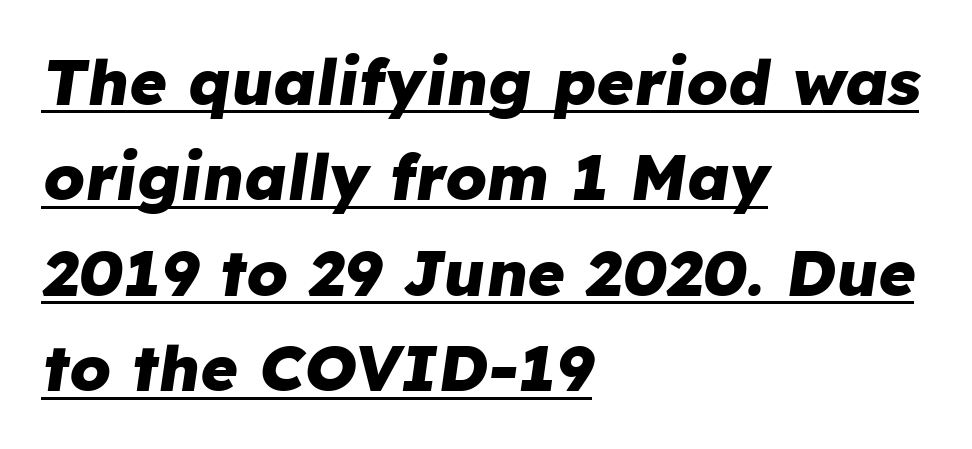
{"italic": "yes", "lean": "right", "slant_degrees": 8, "bold": "yes", "weight": "heavy", "width": "normal", "stroke_contrast": "low", "x_height": "medium", "monospaced": "no", "underline": "yes", "align": "left", "line_spacing": "normal", "line_spacing_ratio": 1.49, "letter_spacing": "normal", "letter_spacing_em": 0.0, "glyph_px": 64}
